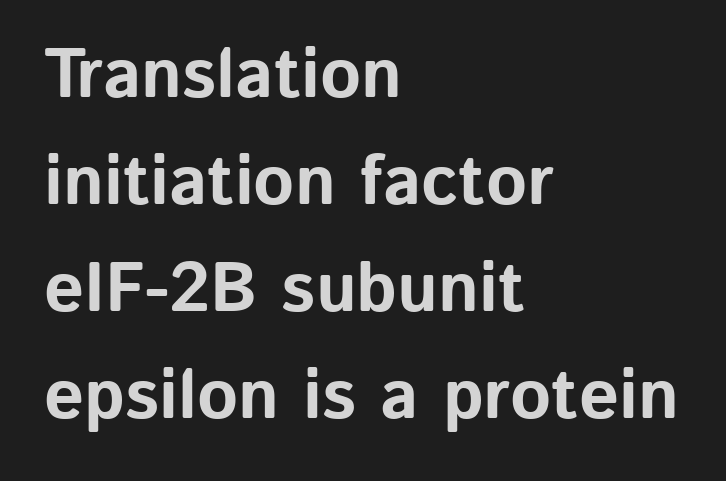
Q: Is the text bold? A: Yes.
Q: Is the text italic (slanted)? A: No, it is upright.
Q: Is the typeface a serif or a sans-serif typeface? A: Sans-serif.
Q: Is the text underlined? A: No.
Q: How is the paragraph aligned? A: Left-aligned.
Q: Is the spacing between letters normal or unusually wide? A: Normal.
Q: Is the spacing between lines tight, normal or loose? A: Normal.
Q: Width (condensed, normal, or wide)? A: Normal.
Q: Stroke contrast? A: Low.
Q: x-height? A: Medium.
Q: Monospaced? A: No.
